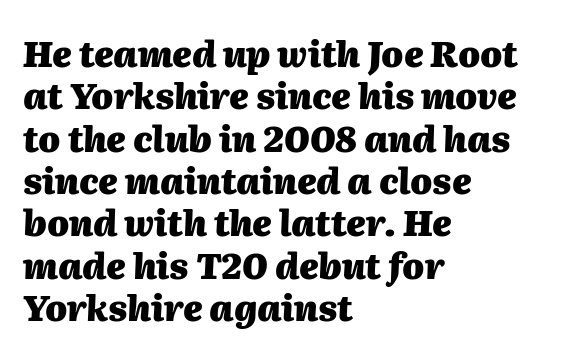
The image shows 35 px heavy type, italic (leaning right); set left-aligned, line spacing 1.21x, normal letter spacing, not underlined; medium stroke contrast and a medium x-height.
